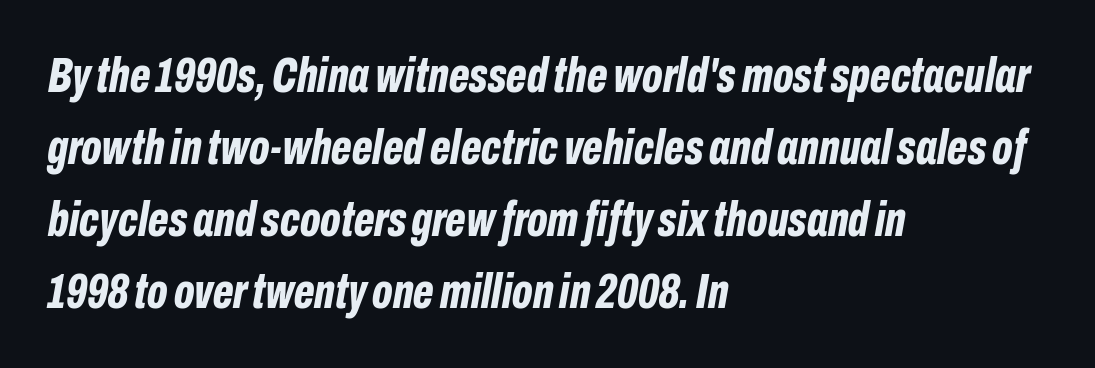
Q: Is the text bold? A: Yes.
Q: Is the text italic (slanted)? A: Yes, it leans right by about 10 degrees.
Q: Is the text underlined? A: No.
Q: How is the paragraph aligned? A: Left-aligned.
Q: Is the spacing between letters normal or unusually wide? A: Normal.
Q: Is the spacing between lines tight, normal or loose? A: Normal.
Q: Width (condensed, normal, or wide)? A: Condensed.
Q: Stroke contrast? A: Low.
Q: x-height? A: Medium.
Q: Monospaced? A: No.
